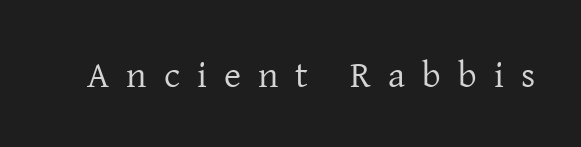
{"serif": "yes", "italic": "no", "bold": "no", "weight": "regular", "width": "normal", "stroke_contrast": "low", "x_height": "medium", "monospaced": "no", "underline": "no", "letter_spacing": "wide", "letter_spacing_em": 0.46, "glyph_px": 37}
